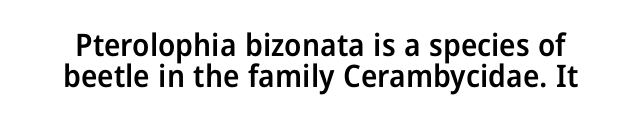
{"serif": "no", "italic": "no", "bold": "semi", "weight": "semibold", "width": "condensed", "stroke_contrast": "low", "x_height": "medium", "monospaced": "no", "underline": "no", "line_spacing": "tight", "line_spacing_ratio": 1.0, "letter_spacing": "normal", "letter_spacing_em": 0.0, "glyph_px": 31}
